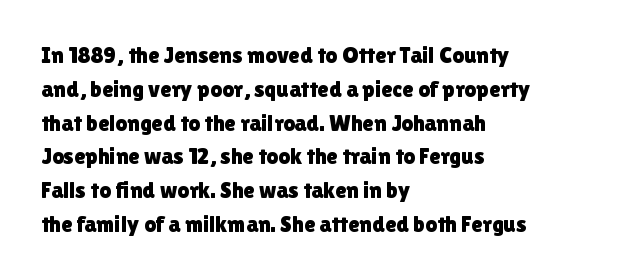
Q: Is the text italic (slanted)? A: No, it is upright.
Q: Is the text underlined? A: No.
Q: How is the paragraph aligned? A: Left-aligned.
Q: Is the spacing between letters normal or unusually wide? A: Normal.
Q: Is the spacing between lines tight, normal or loose? A: Normal.
